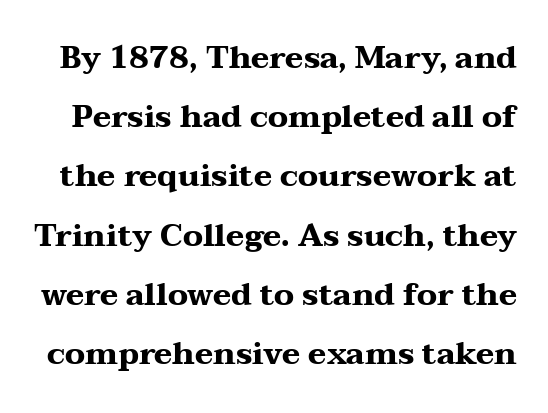
{"serif": "yes", "italic": "no", "bold": "yes", "weight": "heavy", "width": "wide", "stroke_contrast": "medium", "x_height": "medium", "monospaced": "no", "underline": "no", "line_spacing": "loose", "line_spacing_ratio": 1.91, "letter_spacing": "normal", "letter_spacing_em": 0.0, "glyph_px": 31}
